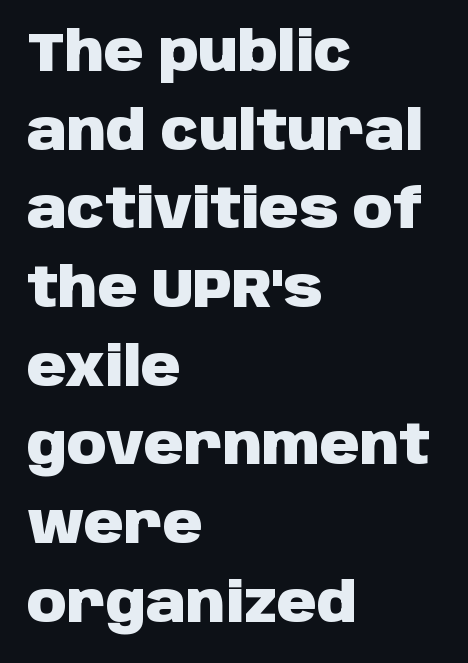
The image shows 55 px heavy sans-serif type, upright; set left-aligned, normal line spacing (1.43x), normal letter spacing, not underlined; low stroke contrast and a large x-height.
